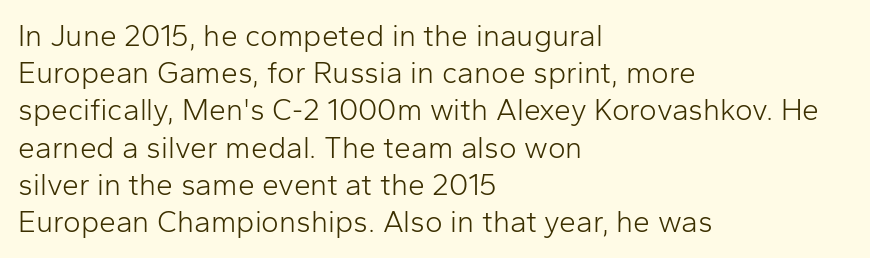
Each line starts at the same left margin while the right side varies. These lines keep a tight, regular rhythm from letter to letter. Note the varied advance widths — an 'i' is clearly narrower than an 'm'. The typesetting does not lean heavy: it is not bold. Rule under the text: the space is simply empty. Letterform terminals end flat and unadorned throughout the passage.
